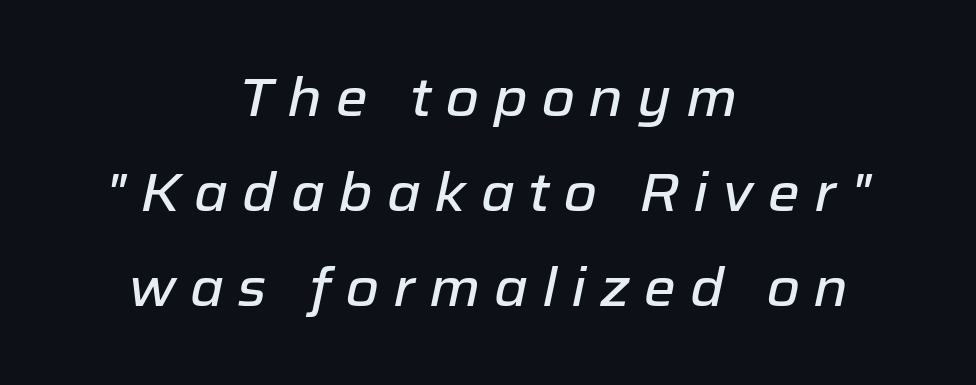
{"italic": "yes", "lean": "right", "slant_degrees": 12, "width": "normal", "stroke_contrast": "low", "x_height": "medium", "monospaced": "no", "underline": "no", "align": "center", "line_spacing_ratio": 1.76, "letter_spacing": "wide", "letter_spacing_em": 0.26, "glyph_px": 54}
